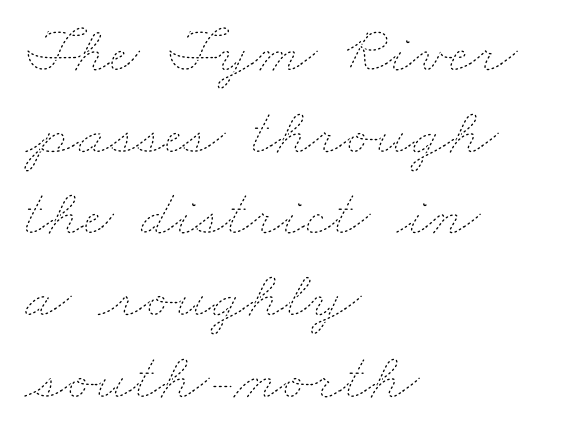
Q: Is the text bold? A: No.
Q: Is the text underlined? A: No.
Q: How is the paragraph aligned? A: Left-aligned.
Q: Is the spacing between letters normal or unusually wide? A: Normal.
Q: Width (condensed, normal, or wide)? A: Wide.
Q: Stroke contrast? A: Low.
Q: x-height? A: Small.
Q: Monospaced? A: No.
